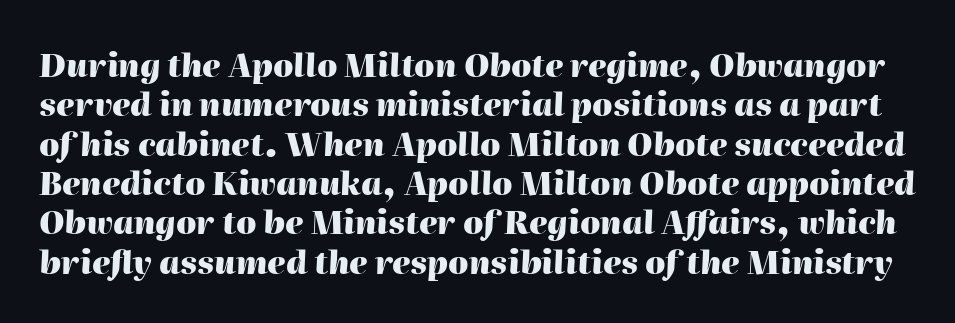
Q: Is the text bold? A: Yes.
Q: Is the text italic (slanted)? A: Yes, it leans right by about 2 degrees.
Q: Is the text underlined? A: No.
Q: Is the spacing between letters normal or unusually wide? A: Normal.
Q: Width (condensed, normal, or wide)? A: Normal.
Q: Stroke contrast? A: High.
Q: x-height? A: Medium.
Q: Monospaced? A: No.
